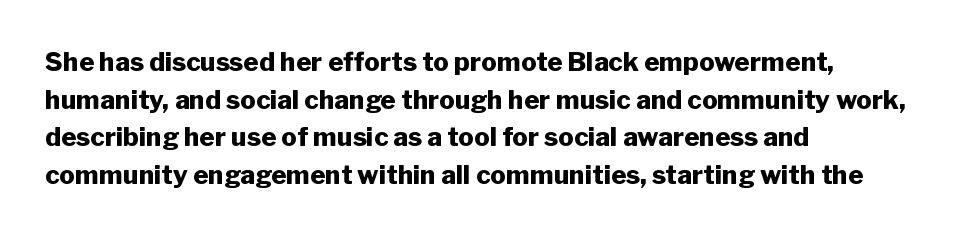
{"italic": "no", "bold": "yes", "underline": "no", "align": "left", "line_spacing": "normal", "line_spacing_ratio": 1.45, "letter_spacing": "normal", "letter_spacing_em": 0.0, "glyph_px": 26}
